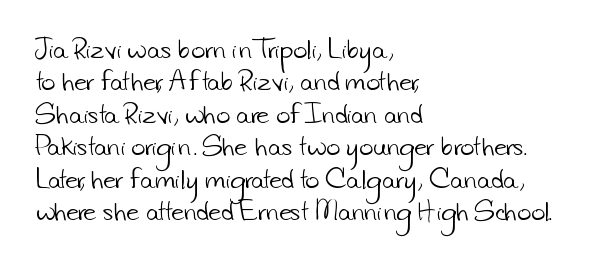
The image shows 24 px text type; set left-aligned, normal line spacing (1.35x), normal letter spacing, not underlined.
